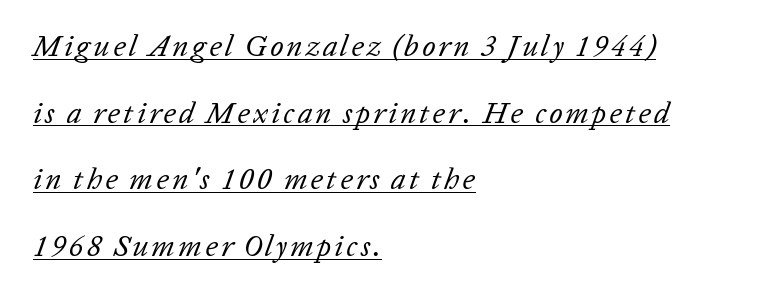
{"italic": "yes", "lean": "right", "slant_degrees": 20, "bold": "no", "weight": "regular", "width": "normal", "stroke_contrast": "low", "x_height": "medium", "monospaced": "no", "underline": "yes", "align": "left", "line_spacing": "loose", "line_spacing_ratio": 2.22, "glyph_px": 30}
